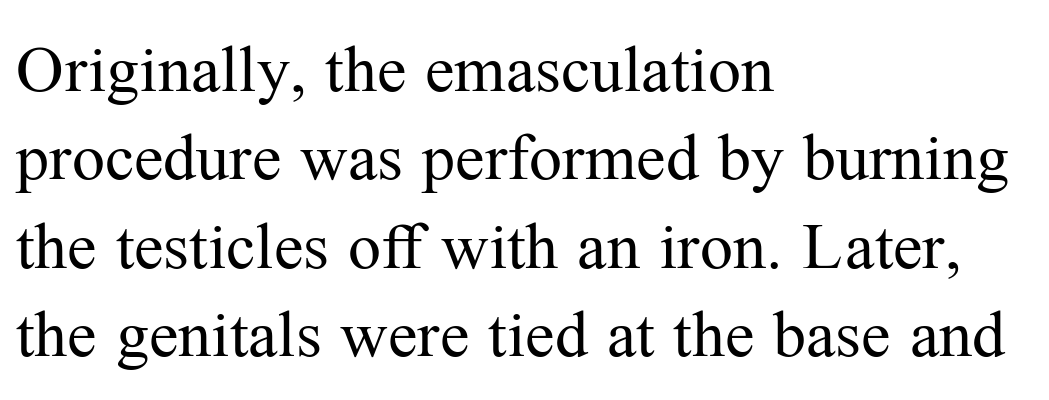
{"serif": "yes", "italic": "no", "bold": "no", "weight": "regular", "width": "normal", "stroke_contrast": "medium", "x_height": "medium", "monospaced": "no", "underline": "no", "align": "left", "line_spacing": "normal", "line_spacing_ratio": 1.34, "letter_spacing": "normal", "letter_spacing_em": 0.0, "glyph_px": 66}
